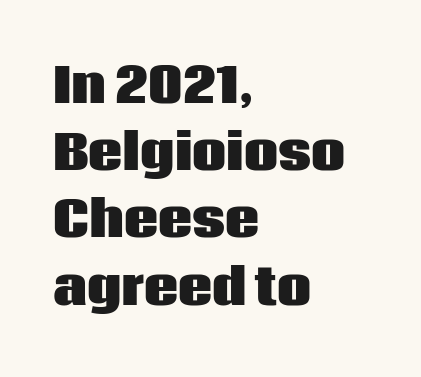
{"serif": "no", "italic": "no", "bold": "yes", "weight": "heavy", "width": "normal", "stroke_contrast": "low", "x_height": "large", "monospaced": "no", "underline": "no", "align": "left", "line_spacing": "normal", "line_spacing_ratio": 1.4, "letter_spacing": "normal", "letter_spacing_em": 0.0, "glyph_px": 48}
